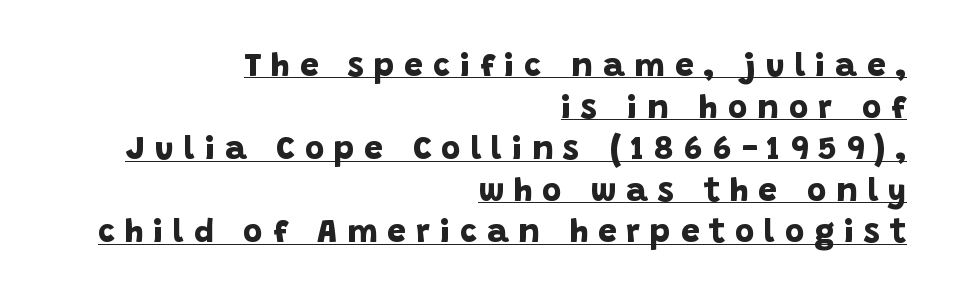
Q: Is the text bold? A: Yes.
Q: Is the typeface a serif or a sans-serif typeface? A: Sans-serif.
Q: Is the text underlined? A: Yes.
Q: How is the paragraph aligned? A: Right-aligned.
Q: Is the spacing between letters normal or unusually wide? A: Unusually wide.
Q: Is the spacing between lines tight, normal or loose? A: Normal.
Q: Width (condensed, normal, or wide)? A: Normal.
Q: Stroke contrast? A: Low.
Q: x-height? A: Large.
Q: Monospaced? A: No.
